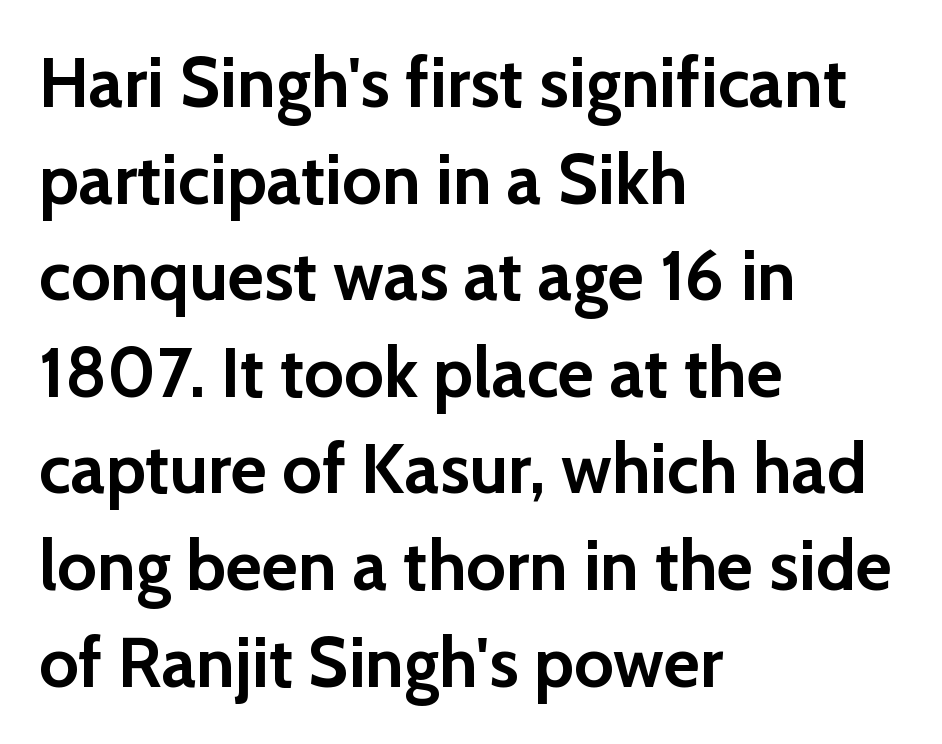
{"serif": "no", "italic": "no", "bold": "yes", "weight": "semibold", "width": "normal", "stroke_contrast": "low", "x_height": "medium", "monospaced": "no", "underline": "no", "align": "left", "line_spacing": "normal", "line_spacing_ratio": 1.38, "letter_spacing": "normal", "letter_spacing_em": 0.0, "glyph_px": 70}
